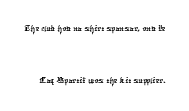
{"underline": "no", "line_spacing": "loose", "line_spacing_ratio": 2.46, "letter_spacing": "normal", "letter_spacing_em": 0.0, "glyph_px": 21}
